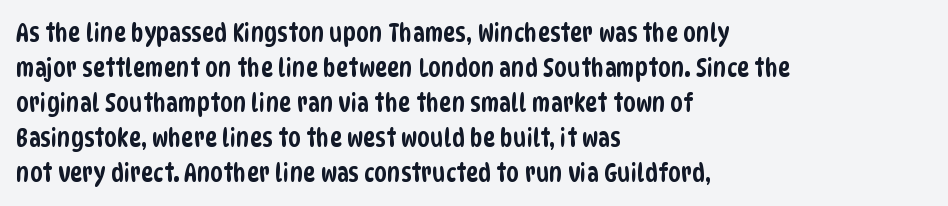
The image shows 26 px text type; set left-aligned, normal line spacing (1.35x), normal letter spacing, not underlined.
